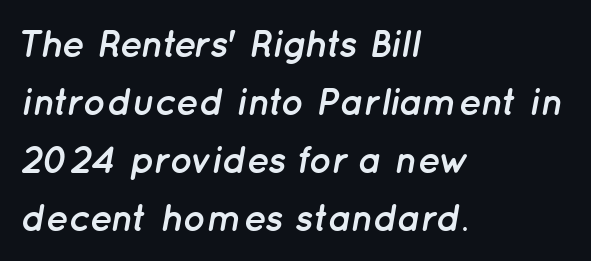
{"italic": "yes", "lean": "right", "slant_degrees": 12, "bold": "yes", "weight": "semibold", "width": "normal", "stroke_contrast": "low", "x_height": "medium", "monospaced": "no", "underline": "no", "align": "left", "line_spacing": "normal", "line_spacing_ratio": 1.53, "letter_spacing": "normal", "letter_spacing_em": 0.0, "glyph_px": 38}
